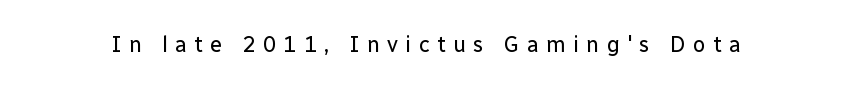
The image shows 22 px text type, upright; set unusually wide letter spacing (+0.33 em), not underlined.
